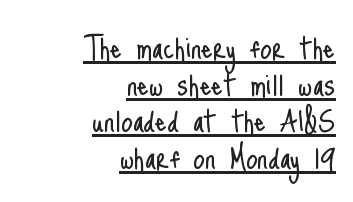
These characters rest on top of a visible drawn line. A student would call this right alignment; a typographer would say flush right, rag left. No italicization has been applied; the sample stays upright. Successive baselines arrive quickly, one right under another.
